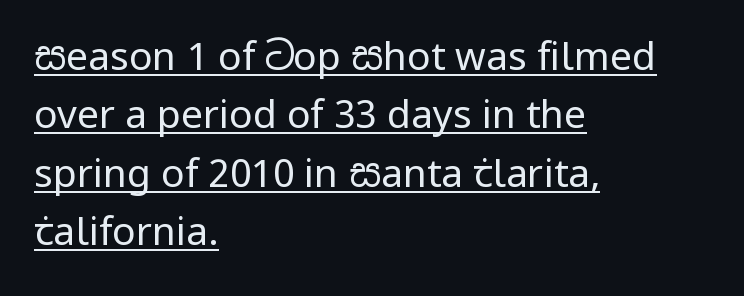
{"serif": "no", "italic": "no", "bold": "no", "weight": "regular", "width": "normal", "stroke_contrast": "low", "x_height": "medium", "monospaced": "no", "underline": "yes", "align": "left", "line_spacing": "normal", "line_spacing_ratio": 1.5, "letter_spacing": "normal", "letter_spacing_em": 0.0, "glyph_px": 39}
